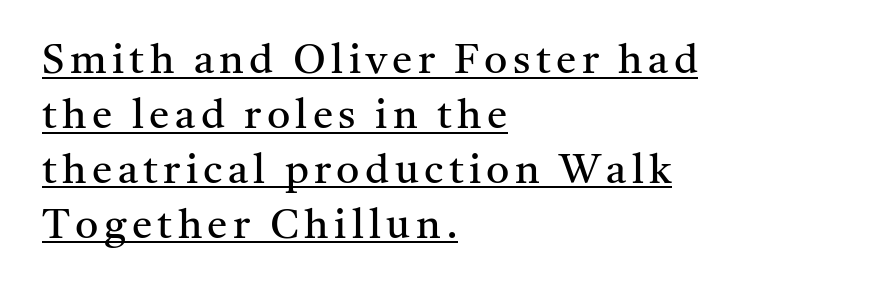
Caption: lettering with a line underneath. In terms of letterform style, serifs are clearly present. One glance says typical: line gaps are just what's usual. Character widths vary here, with narrow letters taking less room than wide ones.
